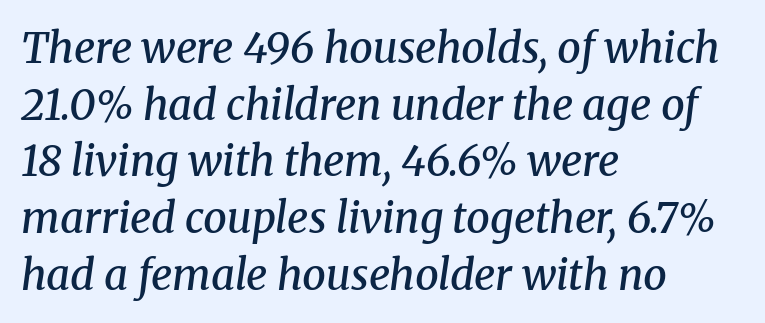
{"serif": "yes", "italic": "yes", "lean": "right", "slant_degrees": 8, "bold": "semi", "weight": "semibold", "width": "normal", "stroke_contrast": "medium", "x_height": "medium", "monospaced": "no", "underline": "no", "align": "left", "line_spacing": "normal", "line_spacing_ratio": 1.35, "letter_spacing": "normal", "letter_spacing_em": 0.0, "glyph_px": 42}
